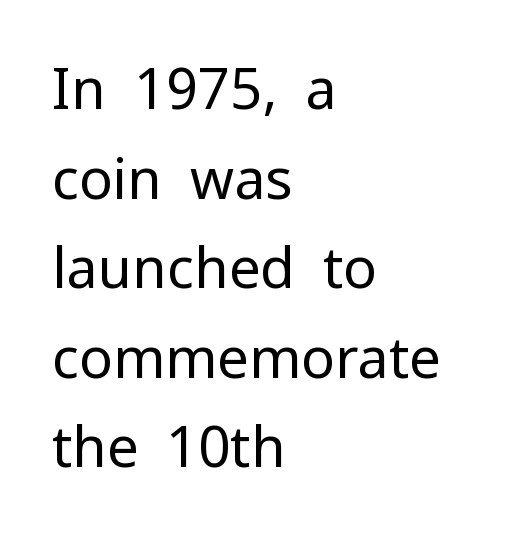
The gaps between neighbouring characters are ordinary and unremarkable. Just letters on the line, the space beneath them empty. Varying glyph widths throughout — classic text-font behaviour. The face looks like a standard text weight, possibly lighter. These lines are set flush left with a ragged right edge.
